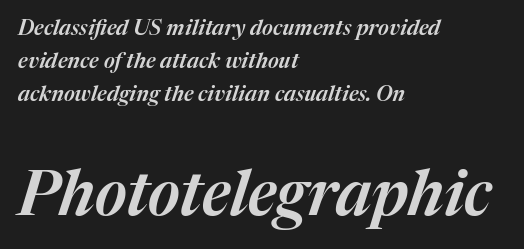
The image shows 62 px text type, italic (leaning right); set left-aligned, normal line spacing (1.58x), normal letter spacing, not underlined; the second (bottom) block is 2.95x larger; medium stroke contrast and a medium x-height.
